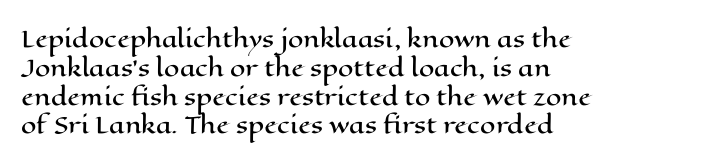
{"italic": "no", "underline": "no", "align": "left", "line_spacing": "normal", "line_spacing_ratio": 1.31, "letter_spacing": "normal", "letter_spacing_em": 0.0, "glyph_px": 22}
